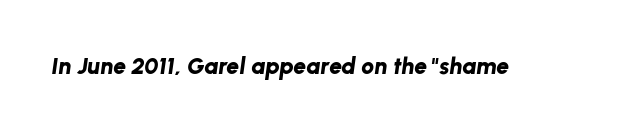
You'd pick this weight for a headline — it's a proper bold. This sample uses plain, unmodified letter spacing. The area under the type is left untouched. Style check: oblique.
